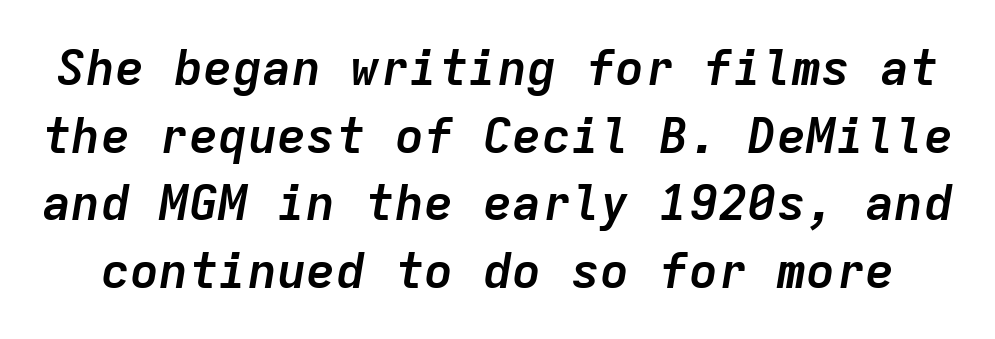
The image shows 49 px semibold type, italic (leaning right), monospaced; set normal line spacing (1.38x), normal letter spacing, not underlined; low stroke contrast and a medium x-height.
